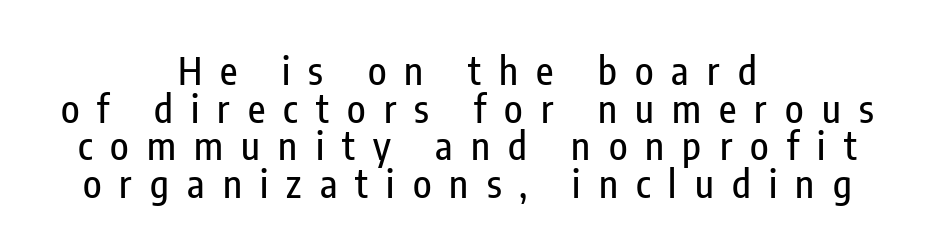
Q: Is the text italic (slanted)? A: No, it is upright.
Q: Is the typeface a serif or a sans-serif typeface? A: Sans-serif.
Q: Is the text underlined? A: No.
Q: How is the paragraph aligned? A: Centered.
Q: Is the spacing between letters normal or unusually wide? A: Unusually wide.
Q: Is the spacing between lines tight, normal or loose? A: Tight.
Q: Width (condensed, normal, or wide)? A: Condensed.
Q: Stroke contrast? A: Low.
Q: x-height? A: Medium.
Q: Monospaced? A: No.
